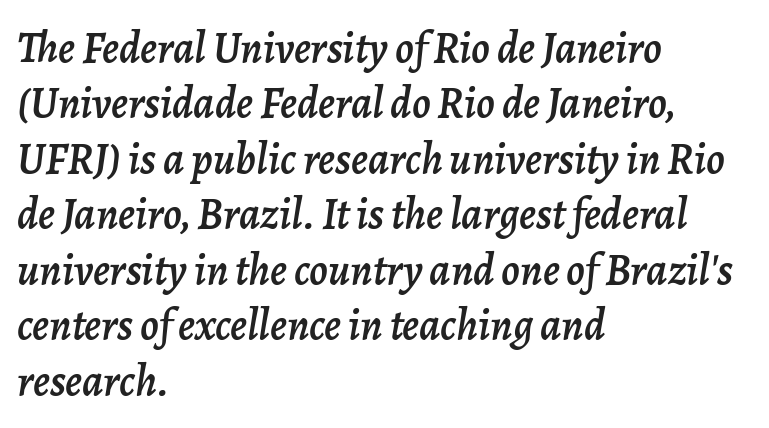
{"italic": "yes", "lean": "right", "slant_degrees": 7, "width": "normal", "stroke_contrast": "low", "x_height": "medium", "monospaced": "no", "underline": "no", "align": "left", "line_spacing": "normal", "line_spacing_ratio": 1.26, "letter_spacing": "normal", "letter_spacing_em": 0.0, "glyph_px": 44}
